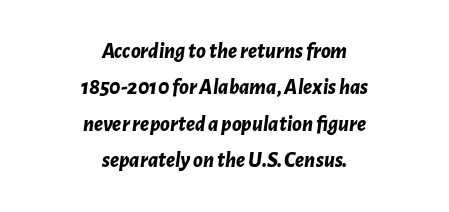
Italic: yes, the glyphs are oblique. No word sits above an underline. Alignment: centered. A typesetter would call this leading conventional body-copy spacing. As a designer I'd log this as weight 700, bold. Observe the ordinary spacing: letters are neighbours, not strangers.
